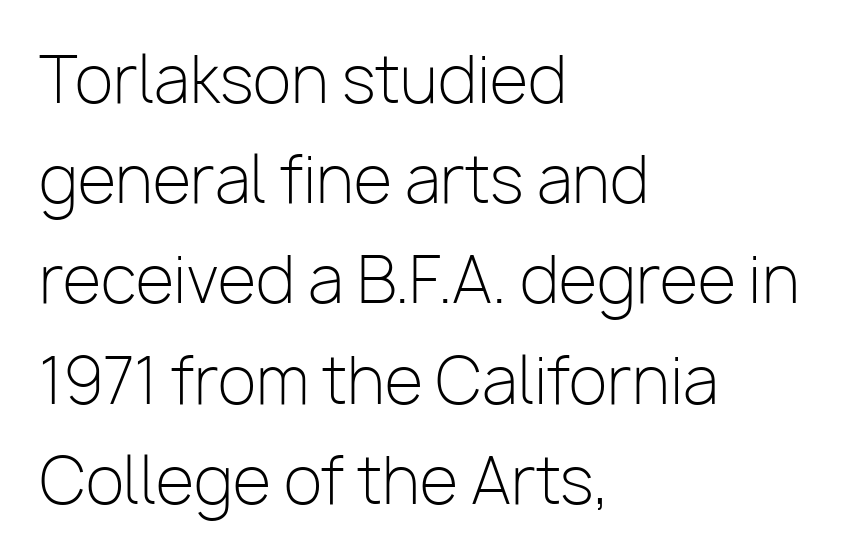
Q: Is the text bold? A: No.
Q: Is the text italic (slanted)? A: No, it is upright.
Q: Is the typeface a serif or a sans-serif typeface? A: Sans-serif.
Q: Is the text underlined? A: No.
Q: How is the paragraph aligned? A: Left-aligned.
Q: Is the spacing between letters normal or unusually wide? A: Normal.
Q: Is the spacing between lines tight, normal or loose? A: Normal.
Q: Width (condensed, normal, or wide)? A: Normal.
Q: Stroke contrast? A: Low.
Q: x-height? A: Medium.
Q: Monospaced? A: No.
